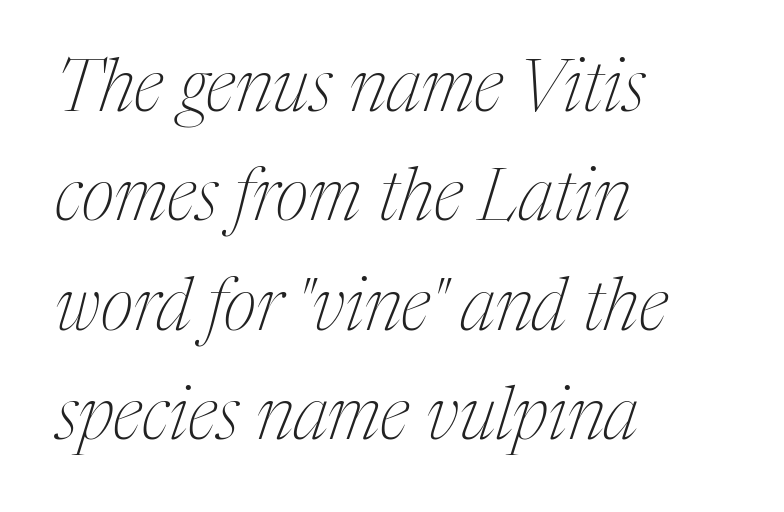
Q: Is the text bold? A: No.
Q: Is the text italic (slanted)? A: Yes, it leans right by about 17 degrees.
Q: Is the typeface a serif or a sans-serif typeface? A: Serif.
Q: Is the text underlined? A: No.
Q: How is the paragraph aligned? A: Left-aligned.
Q: Is the spacing between letters normal or unusually wide? A: Normal.
Q: Is the spacing between lines tight, normal or loose? A: Normal.
Q: Width (condensed, normal, or wide)? A: Condensed.
Q: Stroke contrast? A: Medium.
Q: x-height? A: Medium.
Q: Monospaced? A: No.
